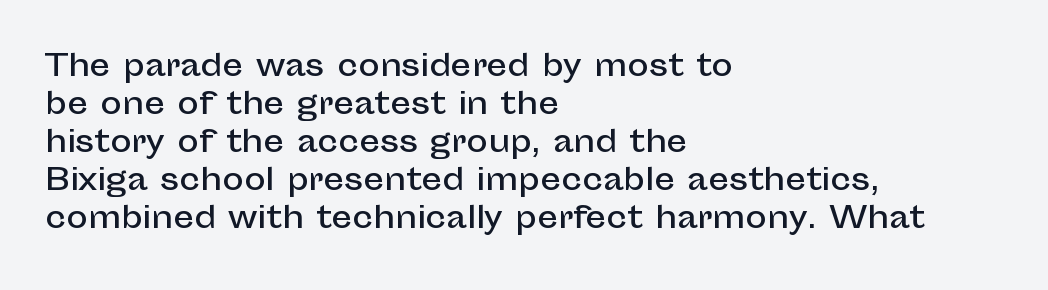
The image shows 29 px sans-serif type, upright; set left-aligned, normal line spacing (1.31x), normal letter spacing, not underlined; low stroke contrast and a medium x-height.
